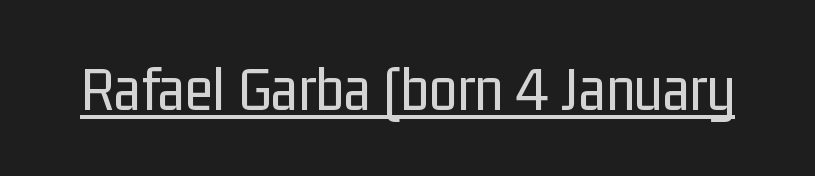
Q: Is the text bold? A: No.
Q: Is the text italic (slanted)? A: No, it is upright.
Q: Is the typeface a serif or a sans-serif typeface? A: Sans-serif.
Q: Is the text underlined? A: Yes.
Q: Is the spacing between letters normal or unusually wide? A: Normal.
Q: Width (condensed, normal, or wide)? A: Condensed.
Q: Stroke contrast? A: Low.
Q: x-height? A: Medium.
Q: Monospaced? A: No.
